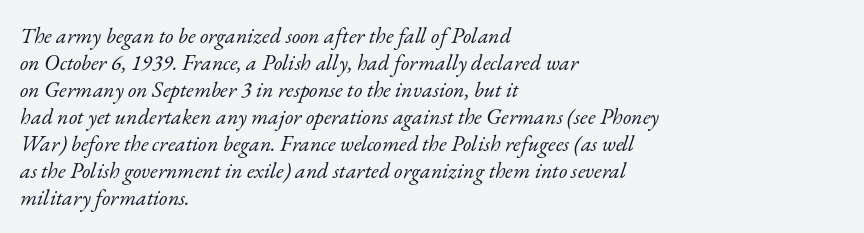
A classic flush-left, rag-right setting is used for this passage. This reads as an unemphasized weight, regular at the heaviest. The line texture is even and compact thanks to regular tracking. The letters are slanted; this is an italic face. Decoration check: the copy has no underline.
